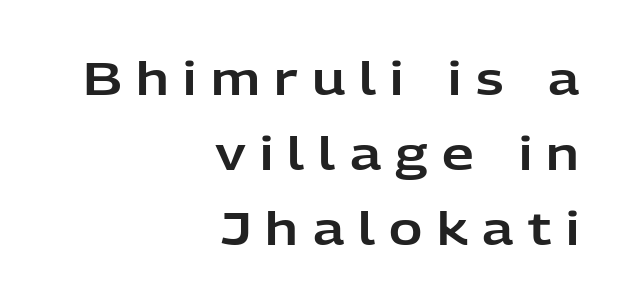
The passage shown is typeset with a sans-serif family. Varying glyph widths throughout — classic text-font behaviour. This block has exactly the height ordinary leading produces. Is the letter spacing exaggerated? Yes — the characters are pushed far apart. Bare-footed words on every line. Style check: upright.
